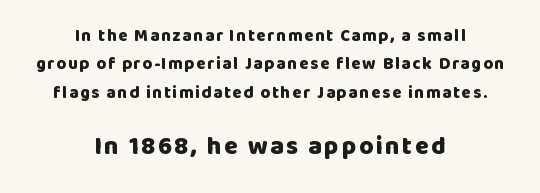
{"italic": "no", "bold": "yes", "underline": "no", "align": "center", "line_spacing": "normal", "line_spacing_ratio": 1.67, "larger_block": "second", "size_ratio": 1.47, "glyph_px": 25}
